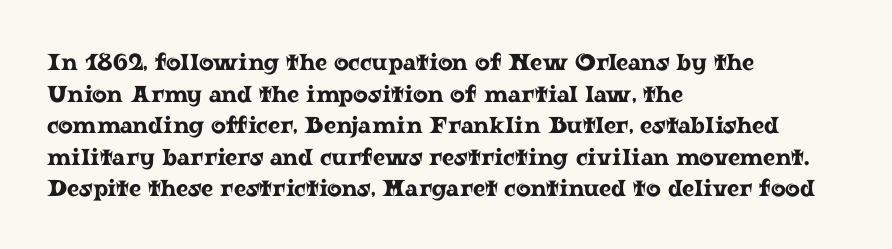
Q: Is the text italic (slanted)? A: No, it is upright.
Q: Is the text underlined? A: No.
Q: How is the paragraph aligned? A: Left-aligned.
Q: Is the spacing between letters normal or unusually wide? A: Normal.
Q: Is the spacing between lines tight, normal or loose? A: Normal.
